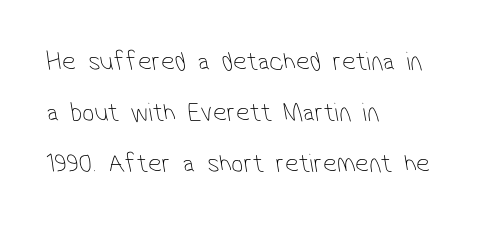
No word sits above an underline. Is the letter spacing exaggerated? No — it looks like the ordinary default. The characters are drawn with everyday or finer stroke widths. If you drew a ruler down the left edge, every line would touch it.
